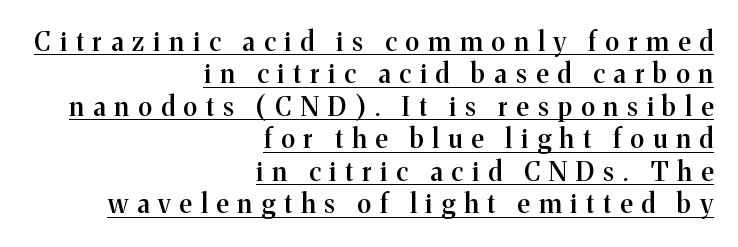
Q: Is the text bold? A: Semi-bold.
Q: Is the text italic (slanted)? A: No, it is upright.
Q: Is the text underlined? A: Yes.
Q: How is the paragraph aligned? A: Right-aligned.
Q: Is the spacing between letters normal or unusually wide? A: Unusually wide.
Q: Is the spacing between lines tight, normal or loose? A: Normal.
